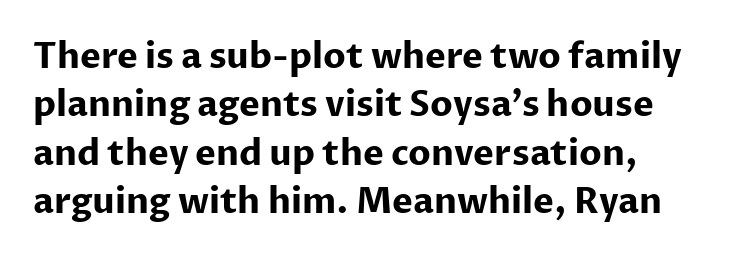
{"serif": "no", "italic": "no", "bold": "yes", "weight": "bold", "width": "normal", "stroke_contrast": "low", "x_height": "medium", "monospaced": "no", "underline": "no", "align": "left", "line_spacing": "normal", "line_spacing_ratio": 1.38, "letter_spacing": "normal", "letter_spacing_em": 0.0, "glyph_px": 35}
